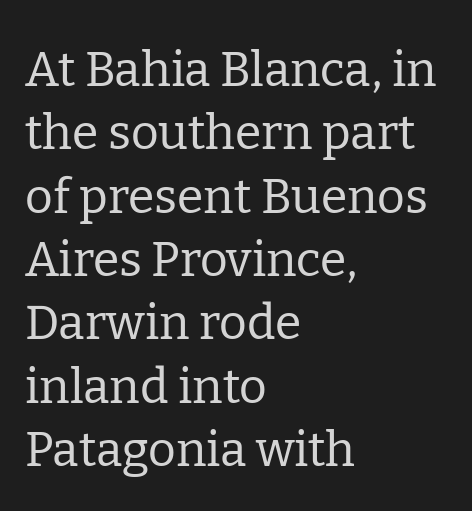
The image shows 48 px regular-weight serif type, upright; set left-aligned, normal line spacing (1.32x), normal letter spacing, not underlined; low stroke contrast and a medium x-height.
